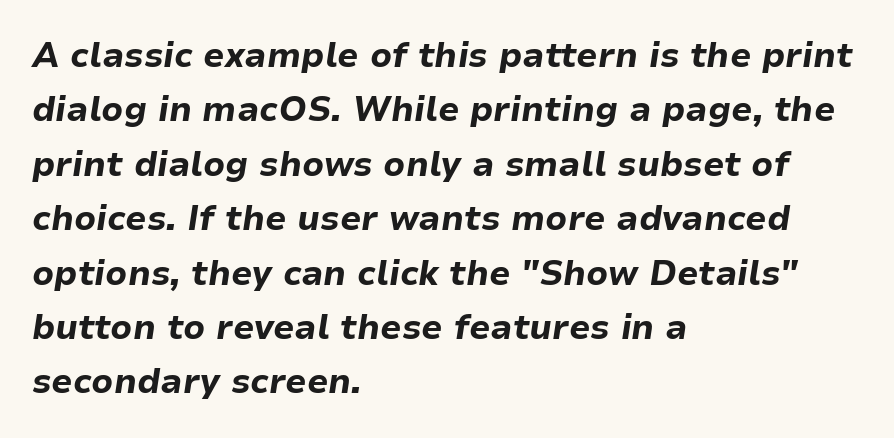
{"italic": "yes", "lean": "right", "slant_degrees": 9, "bold": "yes", "weight": "bold", "width": "normal", "stroke_contrast": "low", "x_height": "medium", "monospaced": "no", "underline": "no", "align": "left", "line_spacing": "normal", "line_spacing_ratio": 1.6, "letter_spacing": "normal", "letter_spacing_em": 0.0, "glyph_px": 34}
